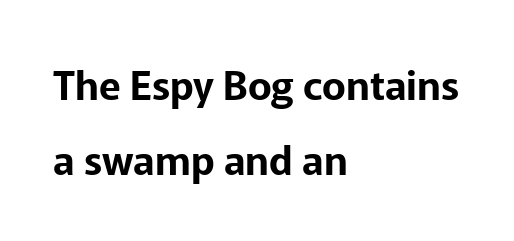
Q: Is the text italic (slanted)? A: No, it is upright.
Q: Is the typeface a serif or a sans-serif typeface? A: Sans-serif.
Q: Is the text underlined? A: No.
Q: How is the paragraph aligned? A: Left-aligned.
Q: Is the spacing between letters normal or unusually wide? A: Normal.
Q: Width (condensed, normal, or wide)? A: Normal.
Q: Stroke contrast? A: Low.
Q: x-height? A: Medium.
Q: Monospaced? A: No.
